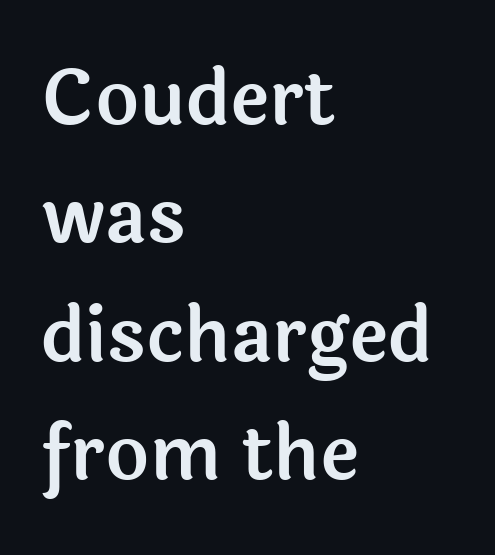
Q: Is the text italic (slanted)? A: No, it is upright.
Q: Is the typeface a serif or a sans-serif typeface? A: Sans-serif.
Q: Is the text underlined? A: No.
Q: How is the paragraph aligned? A: Left-aligned.
Q: Is the spacing between letters normal or unusually wide? A: Normal.
Q: Is the spacing between lines tight, normal or loose? A: Normal.
Q: Width (condensed, normal, or wide)? A: Normal.
Q: x-height? A: Medium.
Q: Monospaced? A: No.
